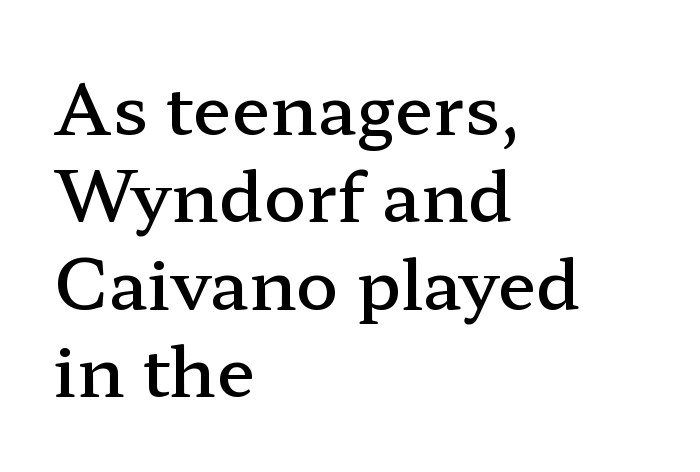
{"serif": "yes", "italic": "no", "bold": "semi", "weight": "semibold", "width": "wide", "stroke_contrast": "low", "x_height": "medium", "monospaced": "no", "underline": "no", "align": "left", "line_spacing": "normal", "line_spacing_ratio": 1.25, "letter_spacing": "normal", "letter_spacing_em": 0.0, "glyph_px": 70}
